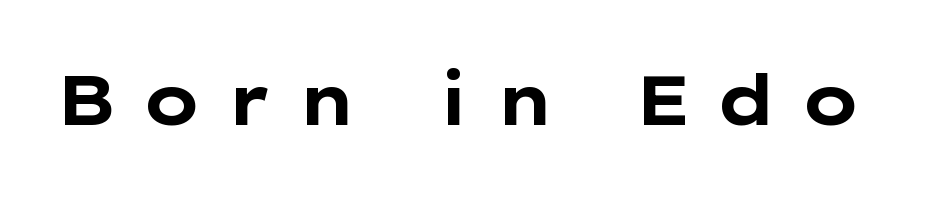
{"serif": "no", "italic": "no", "bold": "yes", "weight": "bold", "width": "wide", "stroke_contrast": "low", "x_height": "medium", "monospaced": "no", "underline": "no", "letter_spacing": "wide", "letter_spacing_em": 0.33, "glyph_px": 70}
